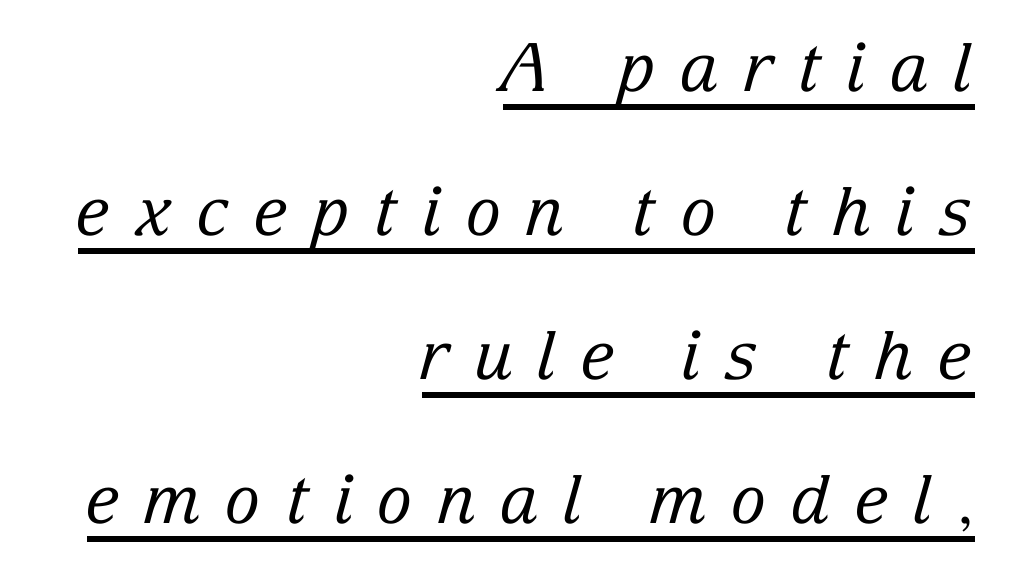
The image shows 67 px regular-weight serif type, italic (leaning right); set right-aligned, loose line spacing (2.15x), unusually wide letter spacing (+0.36 em), underlined; low stroke contrast and a medium x-height.
